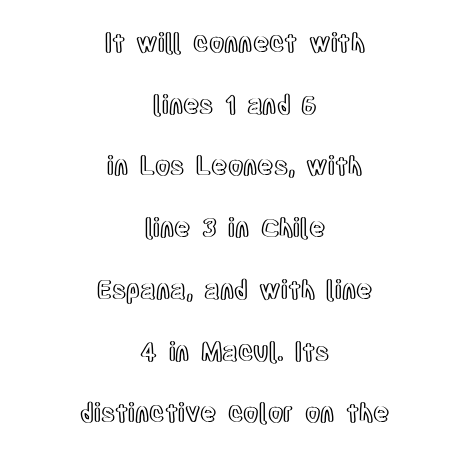
{"italic": "no", "underline": "no", "align": "center", "line_spacing": "loose", "line_spacing_ratio": 2.47, "letter_spacing": "normal", "letter_spacing_em": 0.0, "glyph_px": 25}
